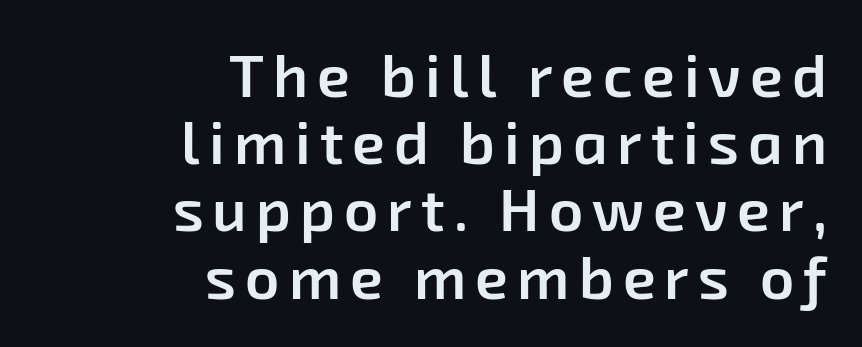
Q: Is the text bold? A: Semi-bold.
Q: Is the typeface a serif or a sans-serif typeface? A: Sans-serif.
Q: Is the text underlined? A: No.
Q: How is the paragraph aligned? A: Right-aligned.
Q: Is the spacing between lines tight, normal or loose? A: Tight.
Q: Width (condensed, normal, or wide)? A: Normal.
Q: Stroke contrast? A: Low.
Q: x-height? A: Medium.
Q: Monospaced? A: No.
